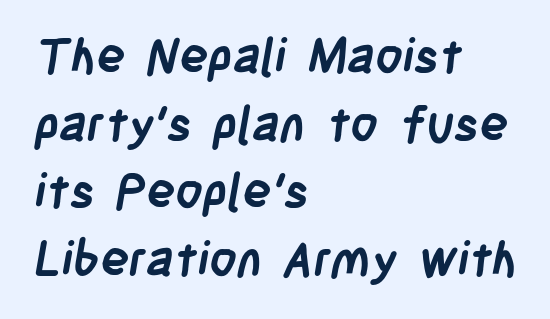
Q: Is the text bold? A: Yes.
Q: Is the typeface a serif or a sans-serif typeface? A: Sans-serif.
Q: Is the text underlined? A: No.
Q: How is the paragraph aligned? A: Left-aligned.
Q: Is the spacing between letters normal or unusually wide? A: Normal.
Q: Is the spacing between lines tight, normal or loose? A: Normal.
Q: Width (condensed, normal, or wide)? A: Condensed.
Q: Stroke contrast? A: Low.
Q: x-height? A: Large.
Q: Monospaced? A: No.
